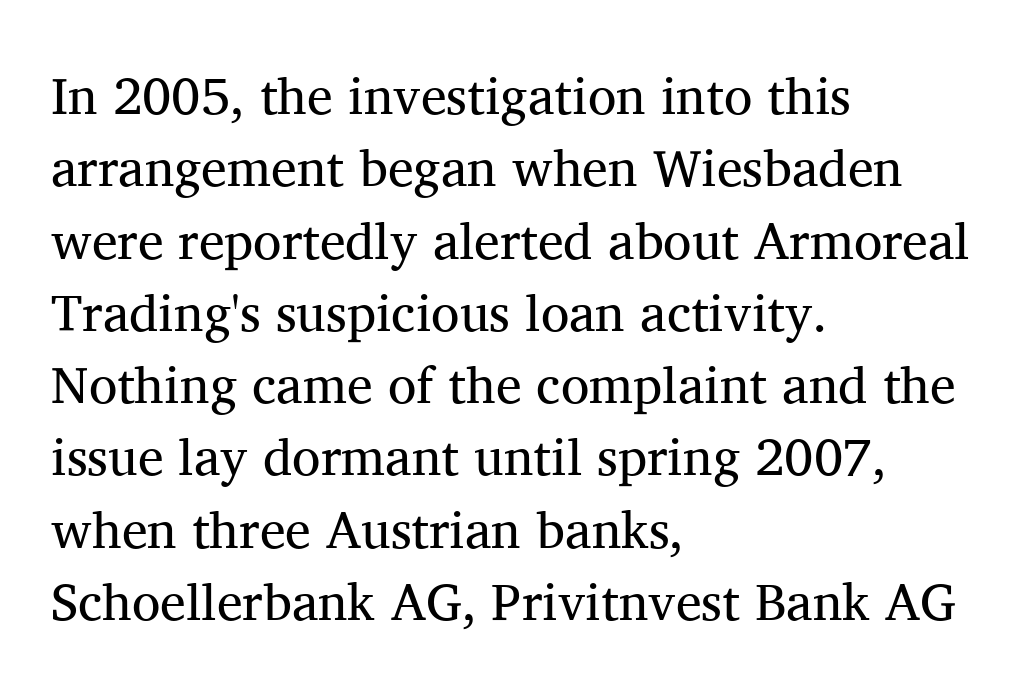
Q: Is the text bold? A: No.
Q: Is the text italic (slanted)? A: No, it is upright.
Q: Is the typeface a serif or a sans-serif typeface? A: Serif.
Q: Is the text underlined? A: No.
Q: How is the paragraph aligned? A: Left-aligned.
Q: Is the spacing between letters normal or unusually wide? A: Normal.
Q: Is the spacing between lines tight, normal or loose? A: Normal.
Q: Width (condensed, normal, or wide)? A: Normal.
Q: Stroke contrast? A: Medium.
Q: x-height? A: Medium.
Q: Monospaced? A: No.
